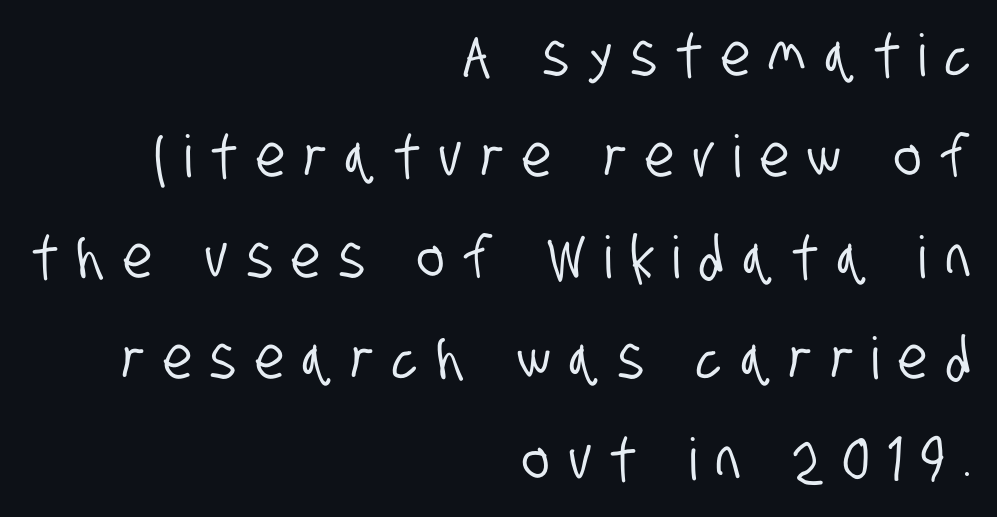
The face used here is proportionally spaced, like ordinary book or web type. This sample is right-justified, so line beginnings fall wherever the words allow. The font family rendered here belongs to the sans-serif group. The words here are not underlined.
